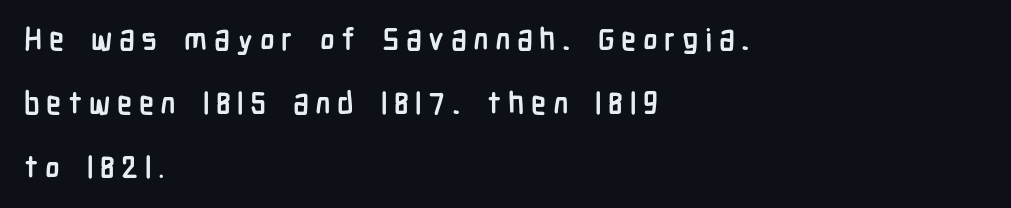
Q: Is the text bold? A: Yes.
Q: Is the text italic (slanted)? A: No, it is upright.
Q: Is the typeface a serif or a sans-serif typeface? A: Sans-serif.
Q: Is the text underlined? A: No.
Q: How is the paragraph aligned? A: Left-aligned.
Q: Is the spacing between letters normal or unusually wide? A: Unusually wide.
Q: Is the spacing between lines tight, normal or loose? A: Loose.
Q: Width (condensed, normal, or wide)? A: Condensed.
Q: Stroke contrast? A: Low.
Q: x-height? A: Medium.
Q: Monospaced? A: No.
